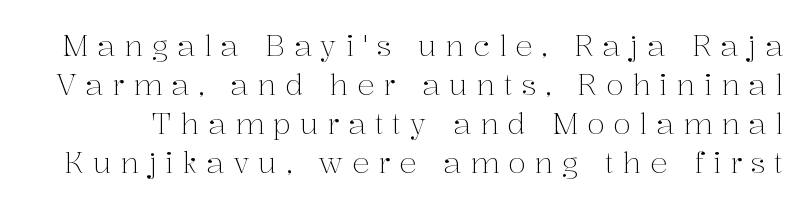
The vertical gap from one line to the next is medium. Rendered with straight, roman letterforms. Just letters on the line, the space beneath them empty. You could only call the tracking loose — the letters float apart.
